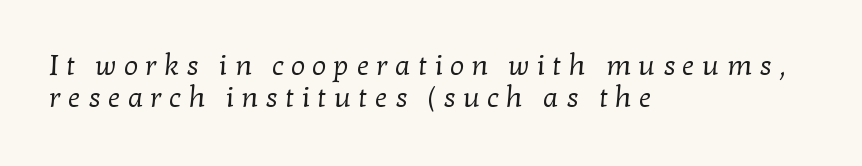
The image shows 28 px regular-weight serif type; set left-aligned, line spacing 1.16x, unusually wide letter spacing (+0.26 em), not underlined; low stroke contrast and a medium x-height.
